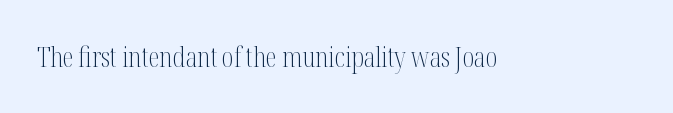
Q: Is the text bold? A: No.
Q: Is the text italic (slanted)? A: No, it is upright.
Q: Is the typeface a serif or a sans-serif typeface? A: Serif.
Q: Is the text underlined? A: No.
Q: Is the spacing between letters normal or unusually wide? A: Normal.
Q: Width (condensed, normal, or wide)? A: Condensed.
Q: Stroke contrast? A: Medium.
Q: x-height? A: Medium.
Q: Monospaced? A: No.
